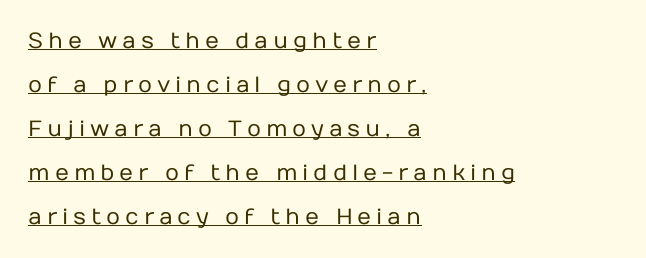
Q: Is the text bold? A: No.
Q: Is the text italic (slanted)? A: No, it is upright.
Q: Is the text underlined? A: Yes.
Q: How is the paragraph aligned? A: Left-aligned.
Q: Is the spacing between letters normal or unusually wide? A: Unusually wide.
Q: Is the spacing between lines tight, normal or loose? A: Loose.
